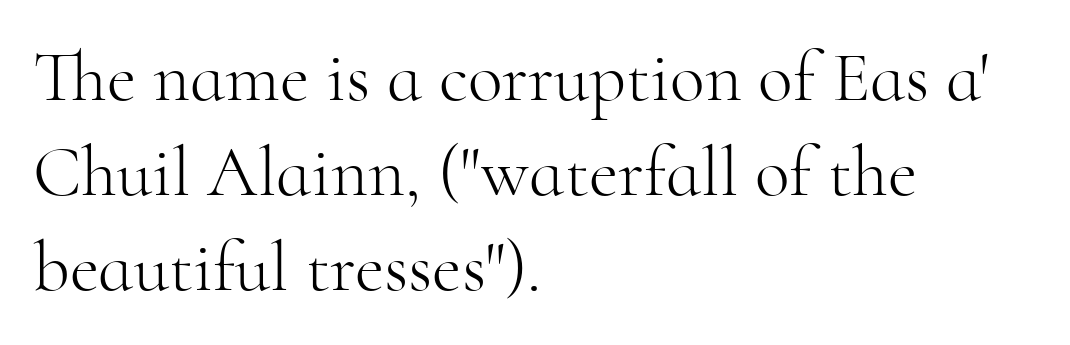
{"serif": "yes", "italic": "no", "bold": "no", "weight": "light", "width": "normal", "stroke_contrast": "high", "x_height": "small", "monospaced": "no", "underline": "no", "align": "left", "line_spacing": "normal", "line_spacing_ratio": 1.32, "letter_spacing": "normal", "letter_spacing_em": 0.0, "glyph_px": 72}
